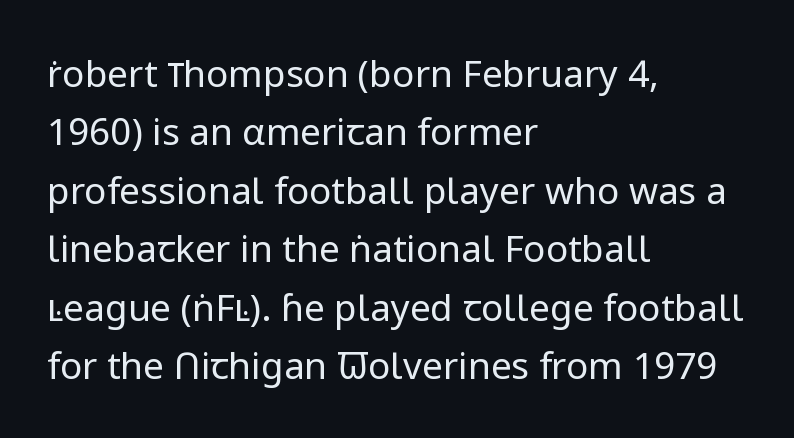
The image shows 37 px regular-weight sans-serif type, upright; set left-aligned, normal line spacing (1.58x), normal letter spacing, not underlined; low stroke contrast and a medium x-height.
